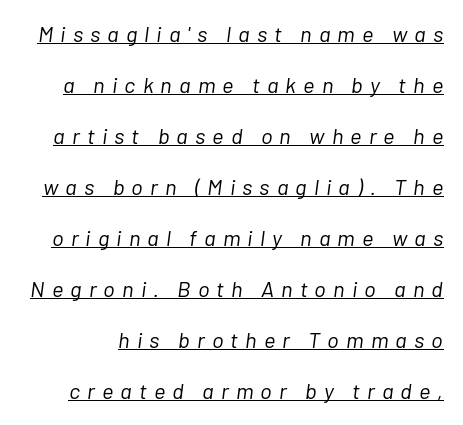
{"italic": "yes", "lean": "right", "slant_degrees": 7, "bold": "no", "underline": "yes", "line_spacing": "loose", "line_spacing_ratio": 2.32, "letter_spacing": "wide", "letter_spacing_em": 0.32, "glyph_px": 22}
